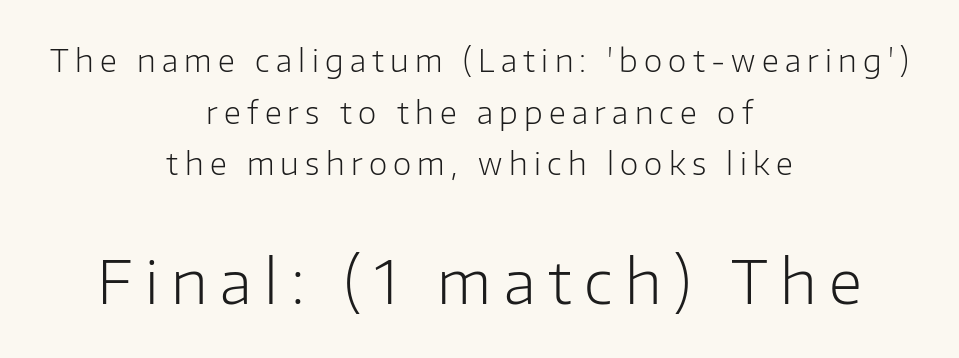
You could only call the tracking loose — the letters float apart. Serif or sans? Sans — the stroke terminals are bare. These glyphs show unthickened strokes, regular width or finer. The following chunk of copy outweighs the initial chunk in type size. The lines are quadded center.
